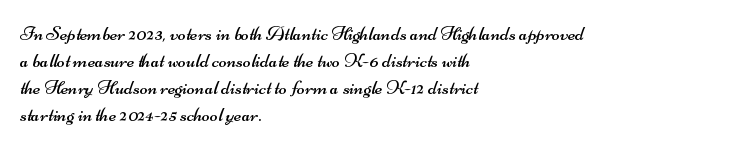
{"bold": "no", "underline": "no", "align": "left", "line_spacing": "normal", "line_spacing_ratio": 1.28, "letter_spacing": "normal", "letter_spacing_em": 0.0, "glyph_px": 21}
